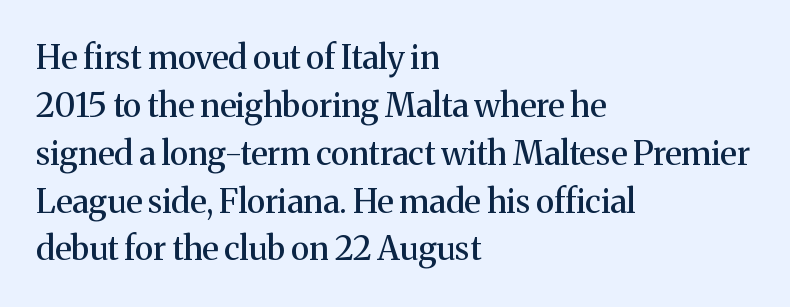
Honestly, the row spacing looks completely unremarkable. Observe the serifs anchoring each vertical stroke in this sample. Posture: vertical. The type is set solid horizontally, with unmodified tracking.
